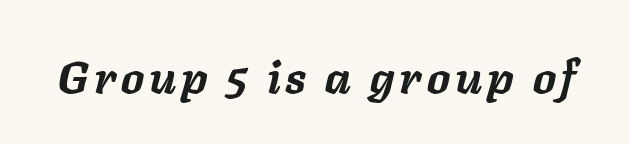
{"italic": "yes", "lean": "right", "slant_degrees": 11, "bold": "yes", "weight": "semibold", "width": "normal", "stroke_contrast": "low", "x_height": "medium", "monospaced": "no", "underline": "no", "glyph_px": 46}
